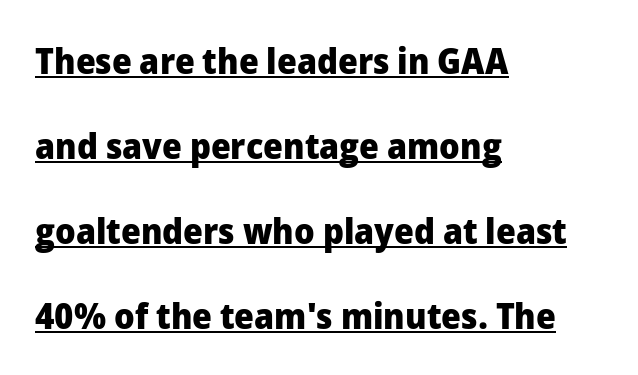
The image shows 36 px heavy sans-serif type, upright; set left-aligned, loose line spacing (2.36x), normal letter spacing, underlined; low stroke contrast and a medium x-height.
